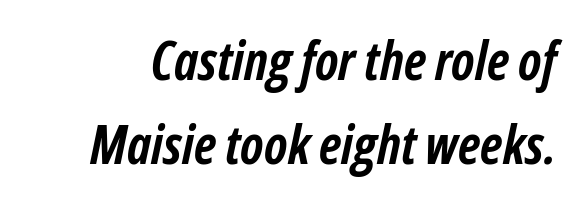
Q: Is the text bold? A: Yes.
Q: Is the text italic (slanted)? A: Yes, it leans right by about 12 degrees.
Q: Is the text underlined? A: No.
Q: Is the spacing between letters normal or unusually wide? A: Normal.
Q: Is the spacing between lines tight, normal or loose? A: Normal.
Q: Width (condensed, normal, or wide)? A: Condensed.
Q: Stroke contrast? A: Low.
Q: x-height? A: Medium.
Q: Monospaced? A: No.
